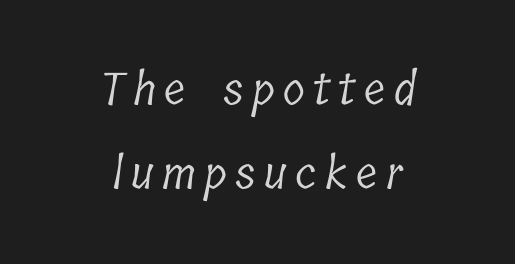
This rendering uses center alignment, leaving both contours irregular but symmetric. A clean baseline with only descenders dipping below it. The passage shown is typed in a proportional face where columns would drift. The strokes are not fattened; the text isn't bold. What kind of face is this? One with serifs.
